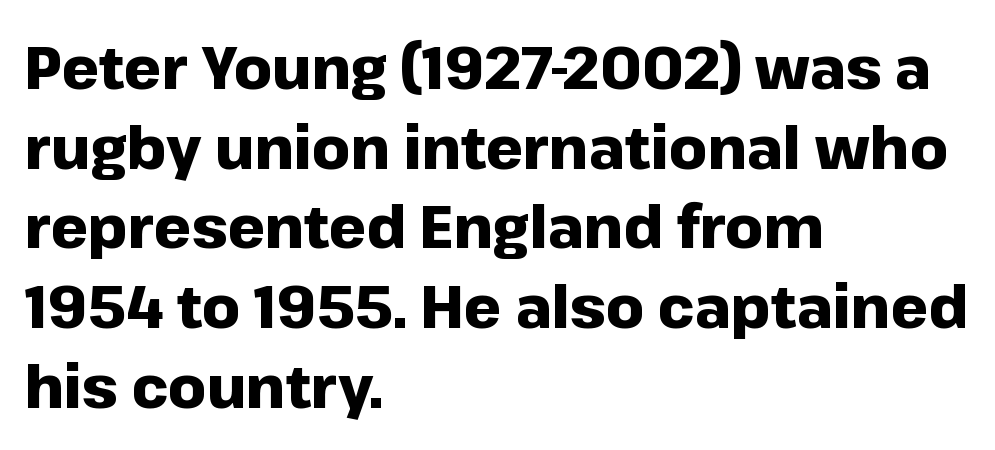
{"serif": "no", "italic": "no", "bold": "yes", "weight": "heavy", "width": "normal", "stroke_contrast": "low", "x_height": "medium", "monospaced": "no", "underline": "no", "align": "left", "line_spacing": "normal", "line_spacing_ratio": 1.35, "letter_spacing": "normal", "letter_spacing_em": 0.0, "glyph_px": 59}
